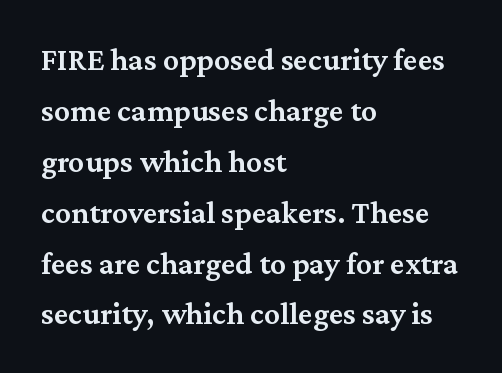
{"serif": "yes", "italic": "no", "bold": "semi", "weight": "semibold", "width": "normal", "stroke_contrast": "medium", "x_height": "medium", "monospaced": "no", "underline": "no", "align": "left", "line_spacing": "normal", "line_spacing_ratio": 1.59, "letter_spacing": "normal", "letter_spacing_em": 0.0, "glyph_px": 32}
